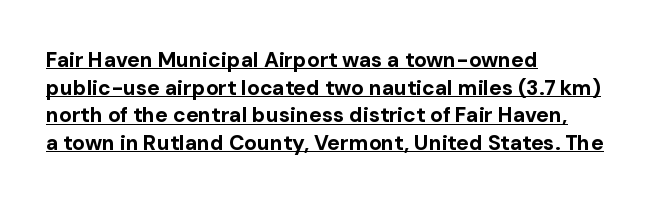
Heft: maximum for text — a bold. Words appear dense and cohesive because spacing is normal. The paragraph has a hard left edge and a soft right edge. Does the lettering tilt? It doesn't — this is upright.
